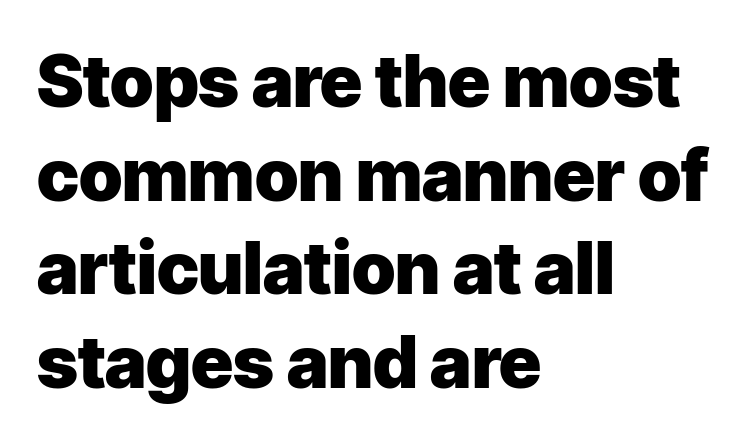
Each letter keeps its own natural width here, so spacing adapts to shape. This is the regular roman posture of the typeface. Does the leading feel generous? No, just average. Caption: bold face, heavy strokes. All the whitespace from short lines collects on the right. Each row of text sits above clean, open space.
